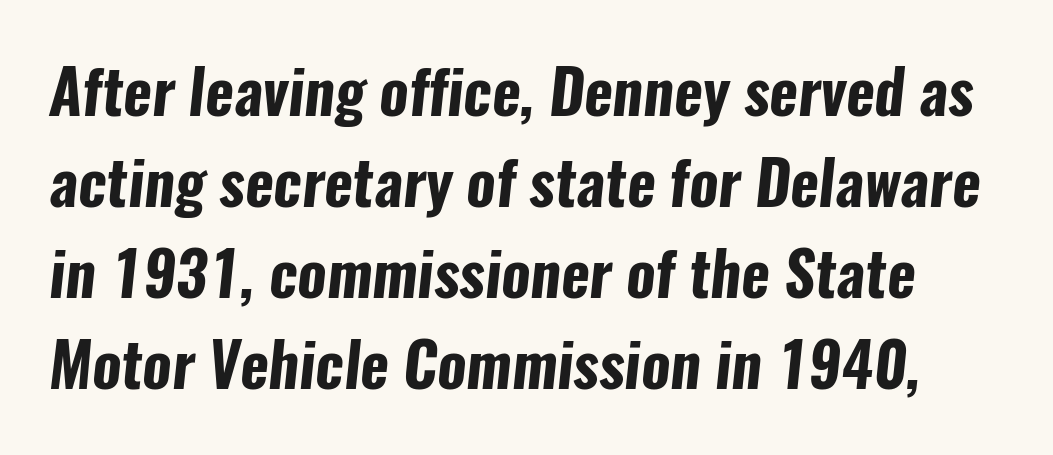
{"serif": "no", "bold": "yes", "weight": "bold", "width": "condensed", "stroke_contrast": "low", "x_height": "medium", "monospaced": "no", "underline": "no", "line_spacing": "normal", "line_spacing_ratio": 1.49, "letter_spacing": "normal", "letter_spacing_em": 0.0, "glyph_px": 61}
